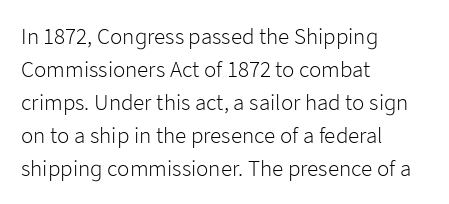
The image shows 23 px text type, upright; set left-aligned, normal line spacing (1.43x), normal letter spacing, not underlined.
